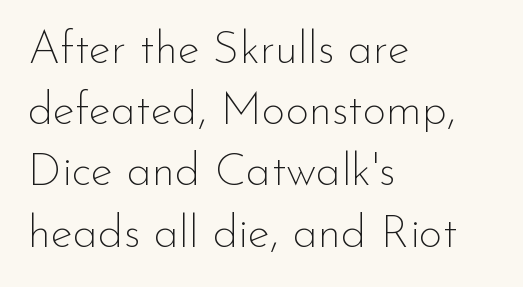
The image shows 46 px thin sans-serif type, upright; set left-aligned, normal line spacing (1.33x), normal letter spacing, not underlined; low stroke contrast and a small x-height.
